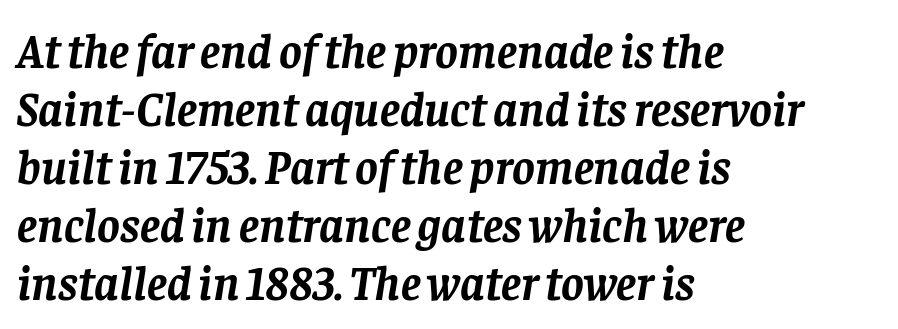
Q: Is the text bold? A: Yes.
Q: Is the text italic (slanted)? A: Yes, it leans right by about 8 degrees.
Q: Is the typeface a serif or a sans-serif typeface? A: Serif.
Q: Is the text underlined? A: No.
Q: How is the paragraph aligned? A: Left-aligned.
Q: Is the spacing between letters normal or unusually wide? A: Normal.
Q: Width (condensed, normal, or wide)? A: Normal.
Q: Stroke contrast? A: Low.
Q: x-height? A: Large.
Q: Monospaced? A: No.
